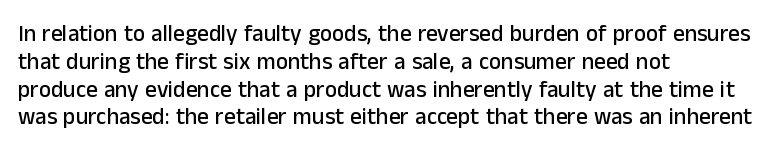
The image shows 23 px text type, upright; set left-aligned, line spacing 1.21x, normal letter spacing, not underlined.
